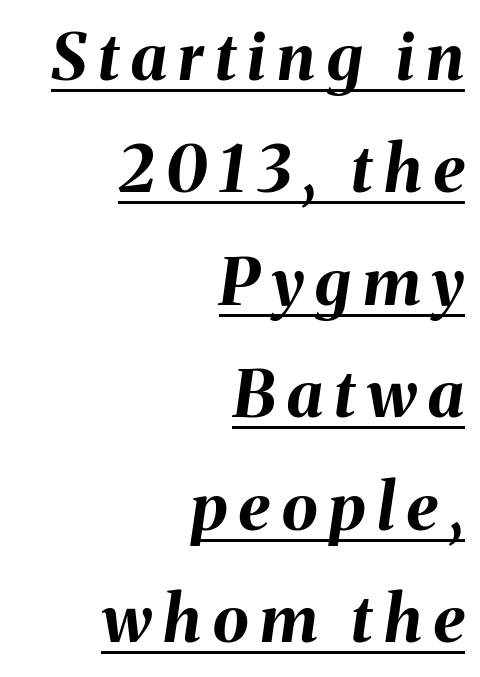
Q: Is the text bold? A: Yes.
Q: Is the text italic (slanted)? A: Yes, it leans right by about 8 degrees.
Q: Is the text underlined? A: Yes.
Q: How is the paragraph aligned? A: Right-aligned.
Q: Width (condensed, normal, or wide)? A: Normal.
Q: Stroke contrast? A: Medium.
Q: x-height? A: Medium.
Q: Monospaced? A: No.
